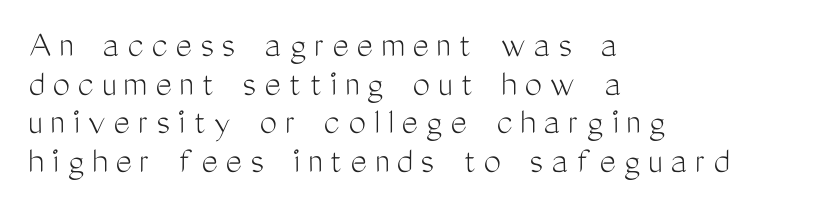
The letters stand straight up with perfectly vertical stems. The string is rendered with underlining switched off. A sans-serif font was chosen for this passage. Varying glyph widths throughout — classic text-font behaviour. Unbolded letterforms with no extra heft.
